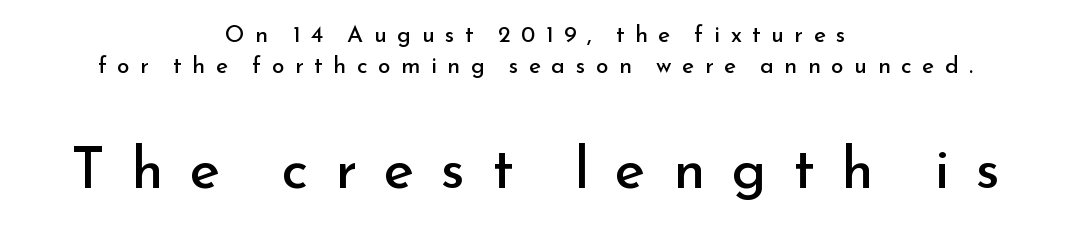
Each letter's strokes conclude bluntly, with no projecting serifs. This sample uses an upright cut, with every glyph sitting square on the baseline. In CSS terms this would be text-align: center. In terms of letterspacing, this is a distinctly airy, spread setting.
